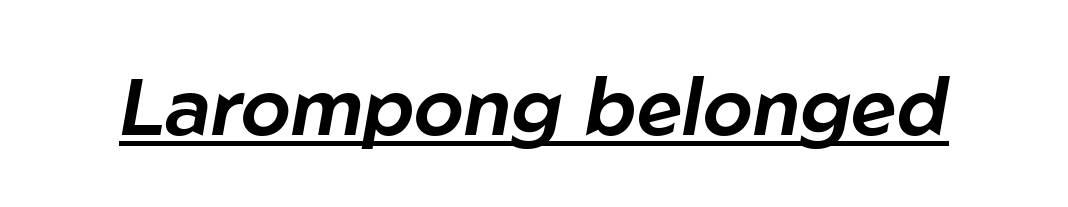
The image shows 80 px text type, italic (leaning right); set normal letter spacing, underlined; low stroke contrast and a medium x-height.
